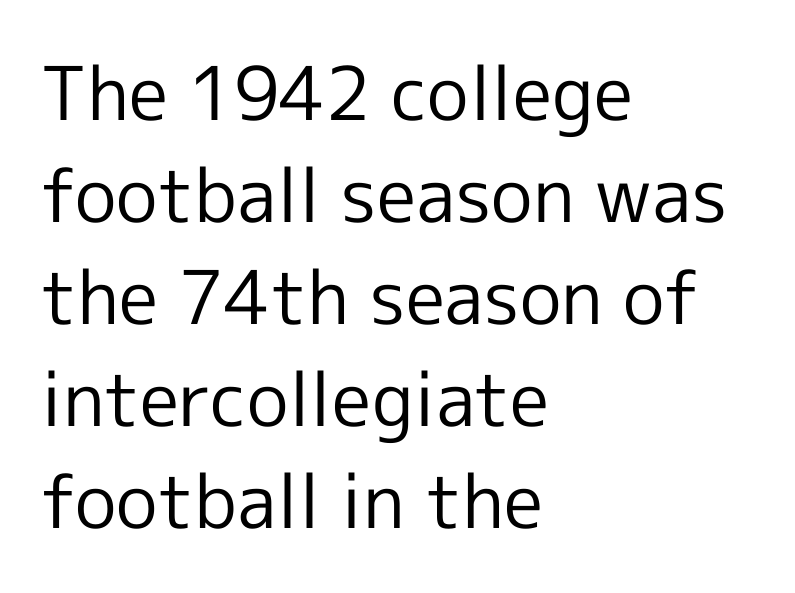
{"serif": "no", "italic": "no", "bold": "no", "weight": "regular", "width": "normal", "x_height": "medium", "monospaced": "no", "underline": "no", "align": "left", "line_spacing": "normal", "line_spacing_ratio": 1.38, "letter_spacing": "normal", "letter_spacing_em": 0.0, "glyph_px": 74}
